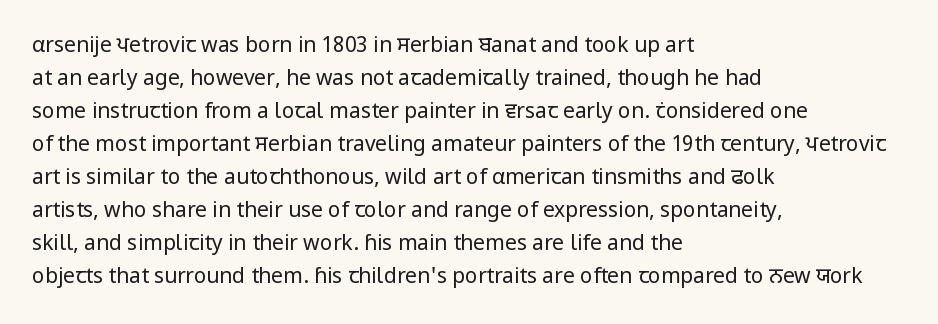
Q: Is the text bold? A: No.
Q: Is the text italic (slanted)? A: No, it is upright.
Q: Is the text underlined? A: No.
Q: How is the paragraph aligned? A: Left-aligned.
Q: Is the spacing between letters normal or unusually wide? A: Normal.
Q: Is the spacing between lines tight, normal or loose? A: Normal.
